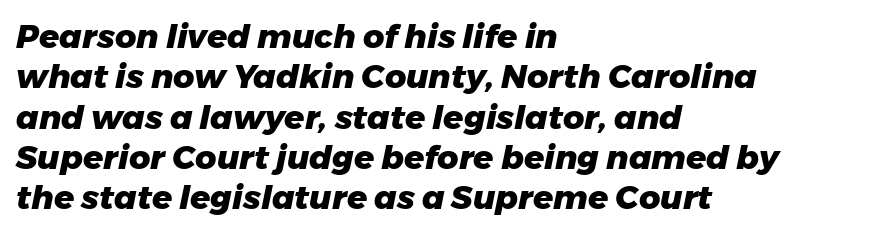
The image shows 33 px heavy type, italic (leaning right); set left-aligned, line spacing 1.22x, normal letter spacing, not underlined; low stroke contrast and a medium x-height.
